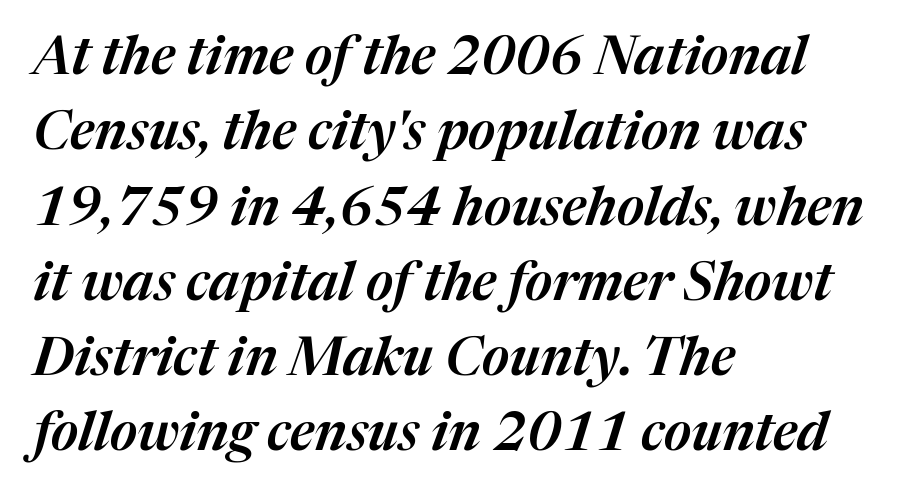
{"italic": "yes", "lean": "right", "slant_degrees": 17, "width": "normal", "stroke_contrast": "medium", "x_height": "medium", "monospaced": "no", "underline": "no", "align": "left", "line_spacing": "normal", "line_spacing_ratio": 1.42, "letter_spacing": "normal", "letter_spacing_em": 0.0, "glyph_px": 53}
